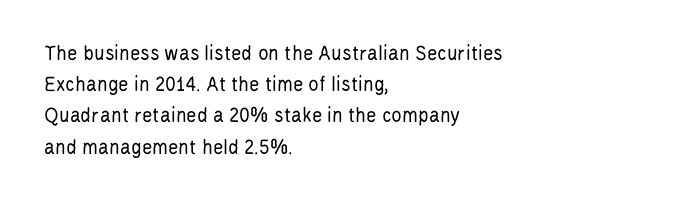
Q: Is the text bold? A: No.
Q: Is the text italic (slanted)? A: No, it is upright.
Q: Is the text underlined? A: No.
Q: How is the paragraph aligned? A: Left-aligned.
Q: Is the spacing between letters normal or unusually wide? A: Normal.
Q: Is the spacing between lines tight, normal or loose? A: Normal.
